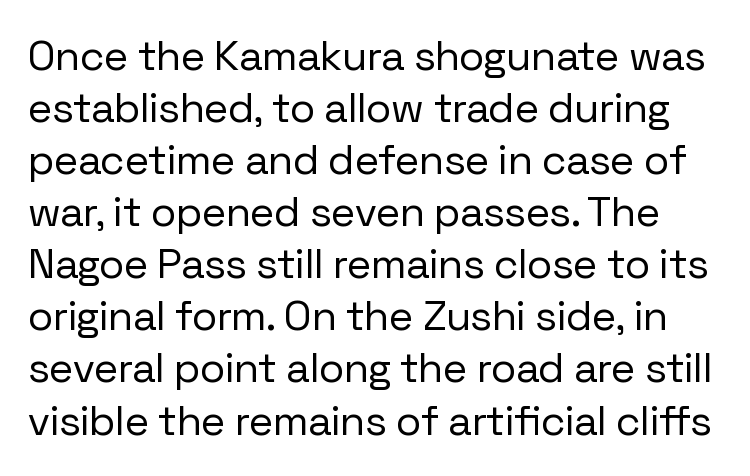
{"serif": "no", "italic": "no", "bold": "no", "weight": "regular", "width": "normal", "stroke_contrast": "low", "x_height": "medium", "monospaced": "no", "underline": "no", "line_spacing_ratio": 1.24, "letter_spacing": "normal", "letter_spacing_em": 0.0, "glyph_px": 42}
